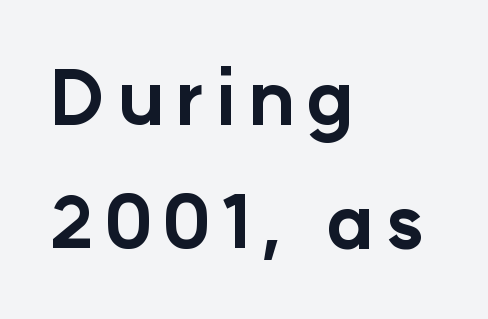
Line starts are locked; line ends wander. The text was rendered using a sans face with plain stroke endings. The space directly below the letters is spotless. Compared with an ordinary text face, these strokes are far heavier — a full bold.
